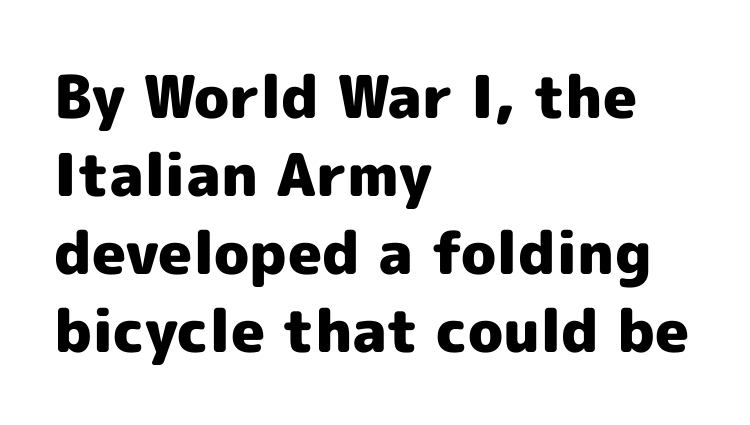
Q: Is the text bold? A: Yes.
Q: Is the text italic (slanted)? A: No, it is upright.
Q: Is the typeface a serif or a sans-serif typeface? A: Sans-serif.
Q: Is the text underlined? A: No.
Q: How is the paragraph aligned? A: Left-aligned.
Q: Is the spacing between letters normal or unusually wide? A: Normal.
Q: Is the spacing between lines tight, normal or loose? A: Normal.
Q: Width (condensed, normal, or wide)? A: Normal.
Q: x-height? A: Medium.
Q: Monospaced? A: No.
